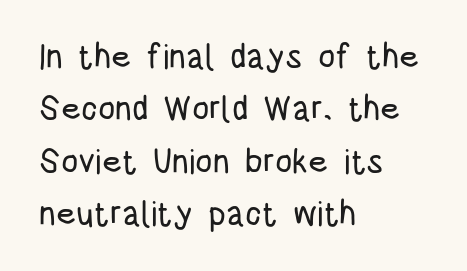
Unlike a traditional serif, this face leaves its strokes unadorned. A student would call this left alignment; a typographer would say flush left, rag right. In terms of letterspacing, this is plain default setting. The passage shown is typed in a proportional face where columns would drift. Regarding leading, the lines here are spaced in the standard way.
